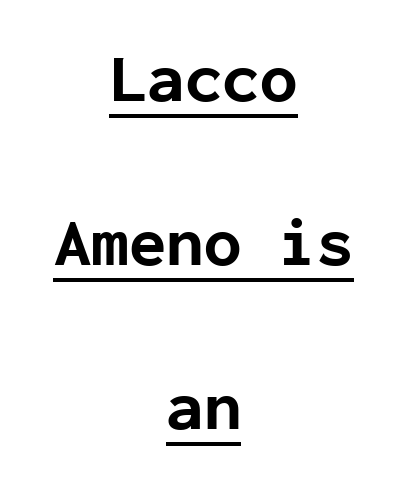
{"serif": "no", "italic": "no", "bold": "yes", "weight": "bold", "width": "normal", "stroke_contrast": "low", "x_height": "medium", "monospaced": "yes", "underline": "yes", "align": "center", "line_spacing": "loose", "line_spacing_ratio": 2.41, "letter_spacing": "normal", "letter_spacing_em": 0.0, "glyph_px": 68}
